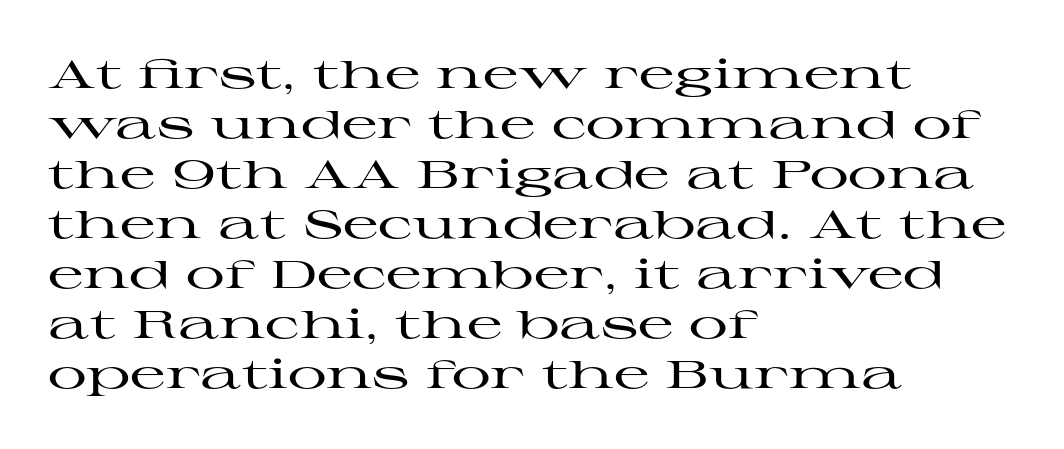
{"serif": "yes", "italic": "no", "width": "wide", "stroke_contrast": "high", "x_height": "medium", "monospaced": "no", "underline": "no", "align": "left", "line_spacing": "normal", "line_spacing_ratio": 1.28, "letter_spacing": "normal", "letter_spacing_em": 0.0, "glyph_px": 39}
